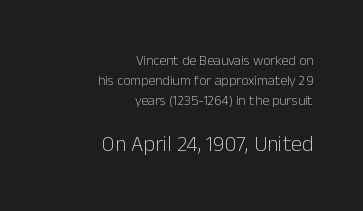
The image shows 22 px text type, upright; set right-aligned, normal line spacing (1.43x), normal letter spacing, not underlined; the second (bottom) block is 1.57x larger.
